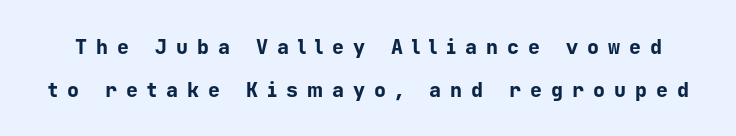
Q: Is the text bold? A: Yes.
Q: Is the text italic (slanted)? A: No, it is upright.
Q: Is the text underlined? A: No.
Q: Is the spacing between letters normal or unusually wide? A: Unusually wide.
Q: Is the spacing between lines tight, normal or loose? A: Loose.
